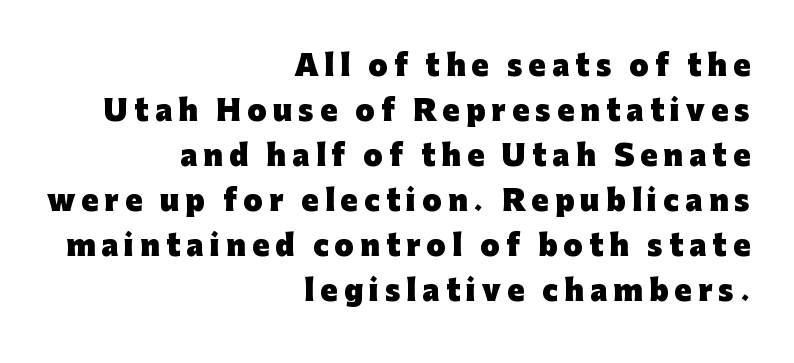
Q: Is the text bold? A: Yes.
Q: Is the text italic (slanted)? A: No, it is upright.
Q: Is the typeface a serif or a sans-serif typeface? A: Sans-serif.
Q: Is the text underlined? A: No.
Q: How is the paragraph aligned? A: Right-aligned.
Q: Is the spacing between letters normal or unusually wide? A: Unusually wide.
Q: Is the spacing between lines tight, normal or loose? A: Normal.
Q: Width (condensed, normal, or wide)? A: Normal.
Q: Stroke contrast? A: Low.
Q: x-height? A: Medium.
Q: Monospaced? A: No.
